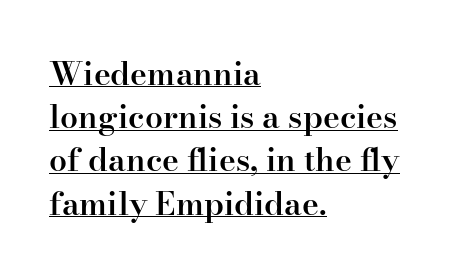
{"serif": "yes", "italic": "no", "bold": "semi", "weight": "semibold", "width": "normal", "stroke_contrast": "high", "x_height": "small", "monospaced": "no", "underline": "yes", "align": "left", "line_spacing": "normal", "line_spacing_ratio": 1.35, "letter_spacing": "normal", "letter_spacing_em": 0.0, "glyph_px": 32}
